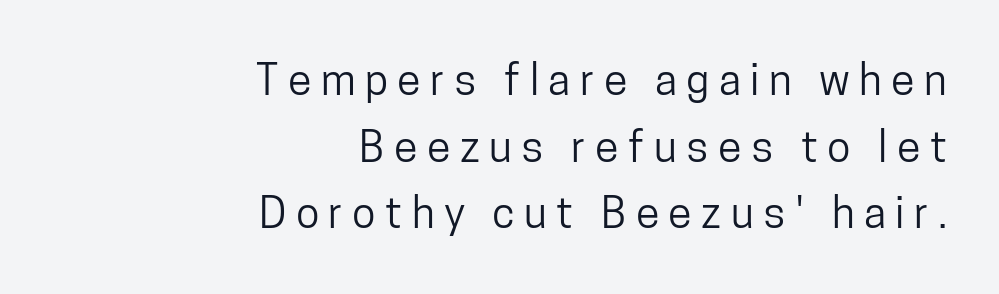
Q: Is the text italic (slanted)? A: No, it is upright.
Q: Is the typeface a serif or a sans-serif typeface? A: Sans-serif.
Q: Is the text underlined? A: No.
Q: How is the paragraph aligned? A: Right-aligned.
Q: Is the spacing between letters normal or unusually wide? A: Unusually wide.
Q: Is the spacing between lines tight, normal or loose? A: Normal.
Q: Width (condensed, normal, or wide)? A: Condensed.
Q: Stroke contrast? A: Low.
Q: x-height? A: Medium.
Q: Monospaced? A: No.
